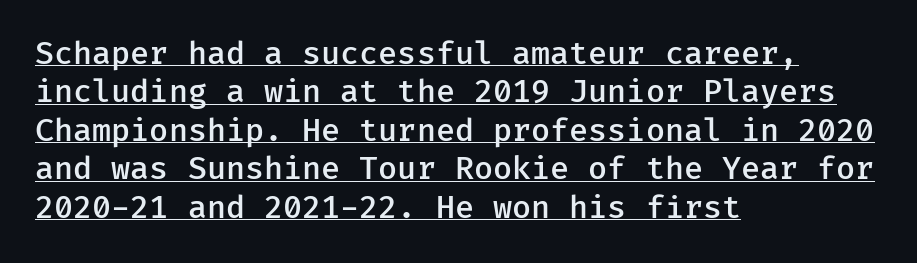
Q: Is the text bold? A: Semi-bold.
Q: Is the text italic (slanted)? A: No, it is upright.
Q: Is the typeface a serif or a sans-serif typeface? A: Sans-serif.
Q: Is the text underlined? A: Yes.
Q: How is the paragraph aligned? A: Left-aligned.
Q: Is the spacing between letters normal or unusually wide? A: Normal.
Q: Width (condensed, normal, or wide)? A: Normal.
Q: Stroke contrast? A: Low.
Q: x-height? A: Medium.
Q: Monospaced? A: Yes.
